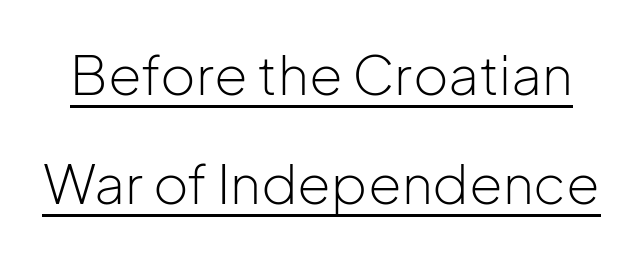
Q: Is the text bold? A: No.
Q: Is the text italic (slanted)? A: No, it is upright.
Q: Is the typeface a serif or a sans-serif typeface? A: Sans-serif.
Q: Is the text underlined? A: Yes.
Q: Is the spacing between letters normal or unusually wide? A: Normal.
Q: Is the spacing between lines tight, normal or loose? A: Loose.
Q: Width (condensed, normal, or wide)? A: Normal.
Q: Stroke contrast? A: Low.
Q: x-height? A: Medium.
Q: Monospaced? A: No.
